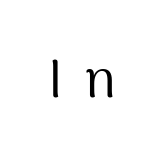
The lettering holds an erect, upright posture throughout. Weight: not bold — regular or lighter. The space beneath each line is pristine and unruled. This is sans-serif lettering, the kind often seen on screens and signage. Does extra space separate the letters? Yes, quite a lot of it. Is this a fixed-width face? No — the glyphs have proportional, varying widths.
